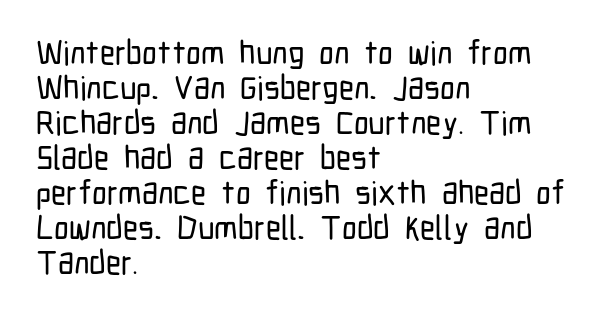
Italic: no, the glyphs are upright roman. The letterforms sit shoulder to shoulder at normal distance. The face used here is proportionally spaced, like ordinary book or web type. Whoever set this chose condensed vertical rhythm over breathing room. Font category for this specimen: sans-serif.
